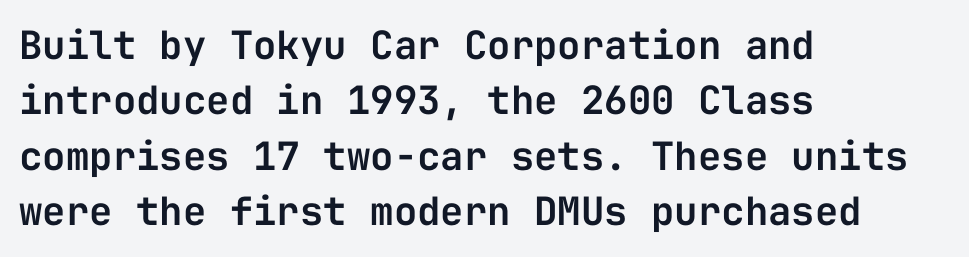
Q: Is the text italic (slanted)? A: No, it is upright.
Q: Is the typeface a serif or a sans-serif typeface? A: Sans-serif.
Q: Is the text underlined? A: No.
Q: How is the paragraph aligned? A: Left-aligned.
Q: Is the spacing between letters normal or unusually wide? A: Normal.
Q: Is the spacing between lines tight, normal or loose? A: Normal.
Q: Width (condensed, normal, or wide)? A: Normal.
Q: Stroke contrast? A: Low.
Q: x-height? A: Medium.
Q: Monospaced? A: Yes.
